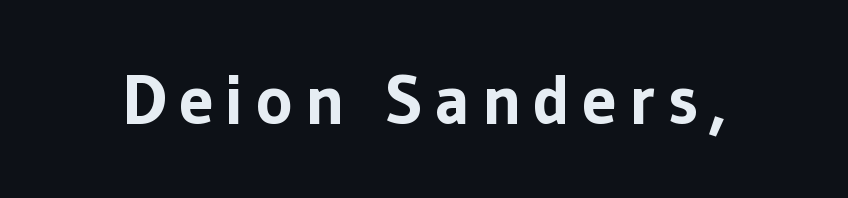
Are there feet on the stems? There aren't — it's a sans. Set as a true bold cut, around the 700 mark. A typesetter would call this proportional, since set widths differ per character. The letters stand upright; this is a roman face.
